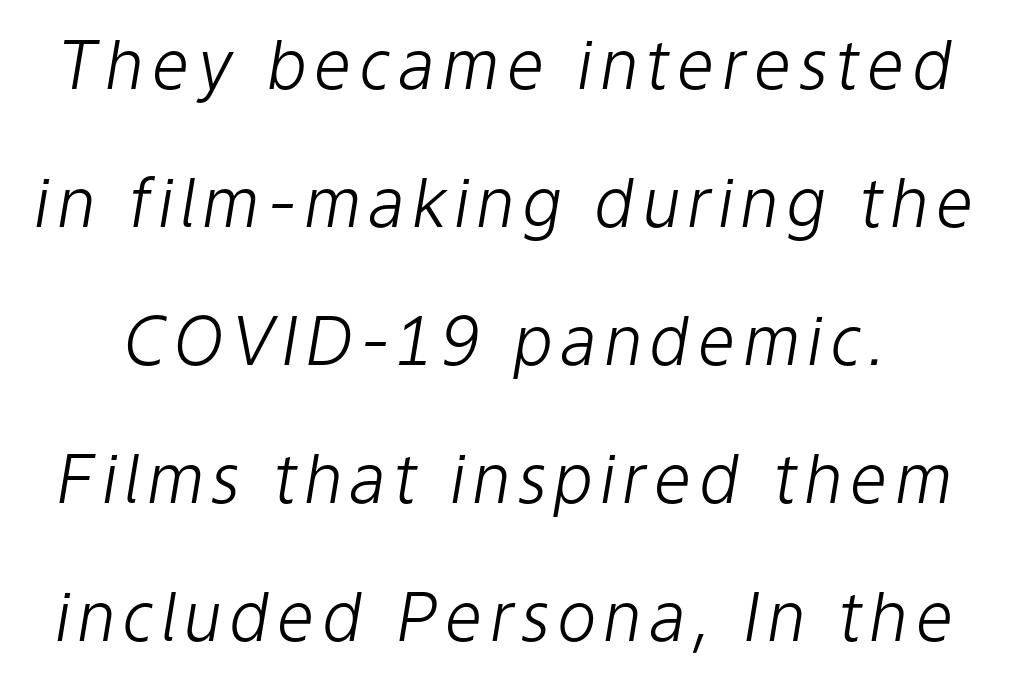
The image shows 67 px light type, italic (leaning right); set loose line spacing (2.06x), not underlined; low stroke contrast and a medium x-height.
